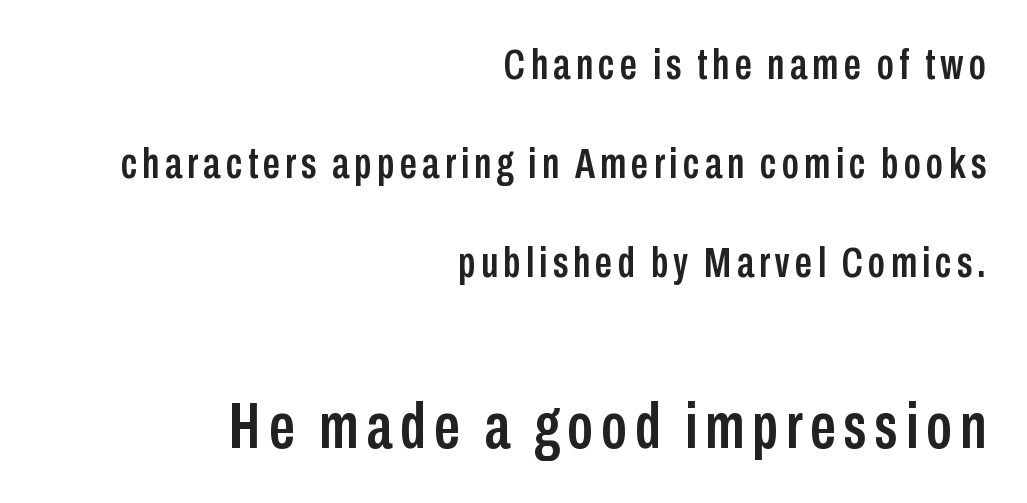
{"serif": "no", "italic": "no", "width": "condensed", "stroke_contrast": "low", "x_height": "medium", "monospaced": "no", "underline": "no", "align": "right", "line_spacing": "loose", "line_spacing_ratio": 2.3, "larger_block": "second", "size_ratio": 1.51, "glyph_px": 65}
